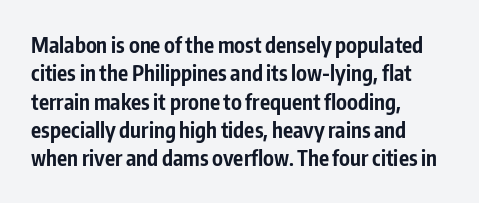
{"italic": "no", "bold": "yes", "underline": "no", "align": "left", "line_spacing": "normal", "line_spacing_ratio": 1.35, "letter_spacing": "normal", "letter_spacing_em": 0.0, "glyph_px": 21}
